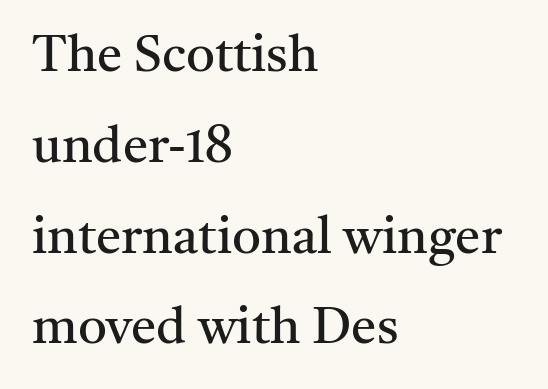
The image shows 51 px regular-weight serif type, upright; set left-aligned, line spacing 1.78x, normal letter spacing, not underlined; medium stroke contrast and a medium x-height.
